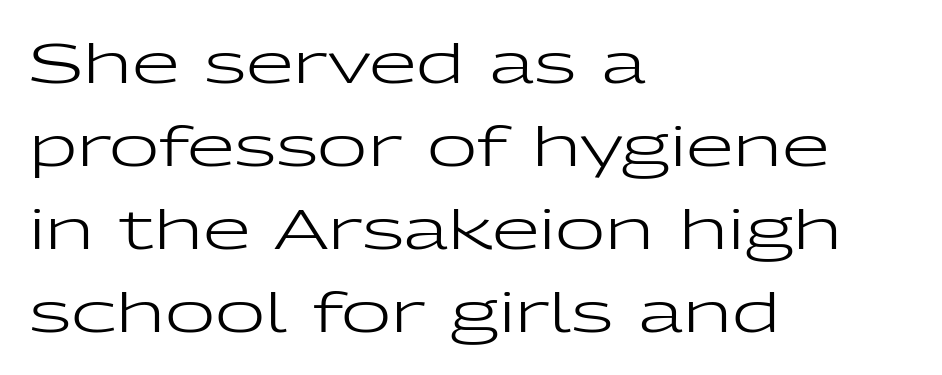
The image shows 55 px regular-weight, wide sans-serif type, upright; set left-aligned, normal line spacing (1.51x), normal letter spacing, not underlined; low stroke contrast and a medium x-height.
